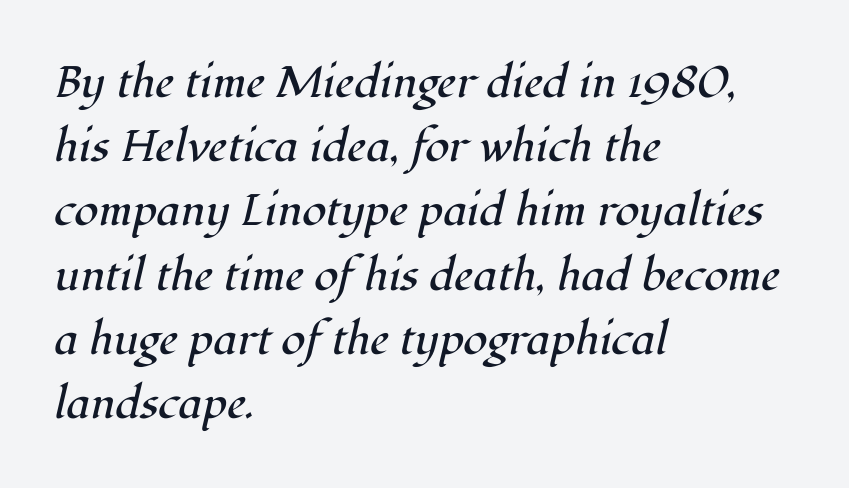
{"serif": "yes", "italic": "yes", "lean": "right", "slant_degrees": 12, "bold": "no", "weight": "regular", "width": "normal", "stroke_contrast": "high", "x_height": "medium", "monospaced": "no", "underline": "no", "align": "left", "line_spacing": "normal", "line_spacing_ratio": 1.46, "letter_spacing": "normal", "letter_spacing_em": 0.0, "glyph_px": 44}
